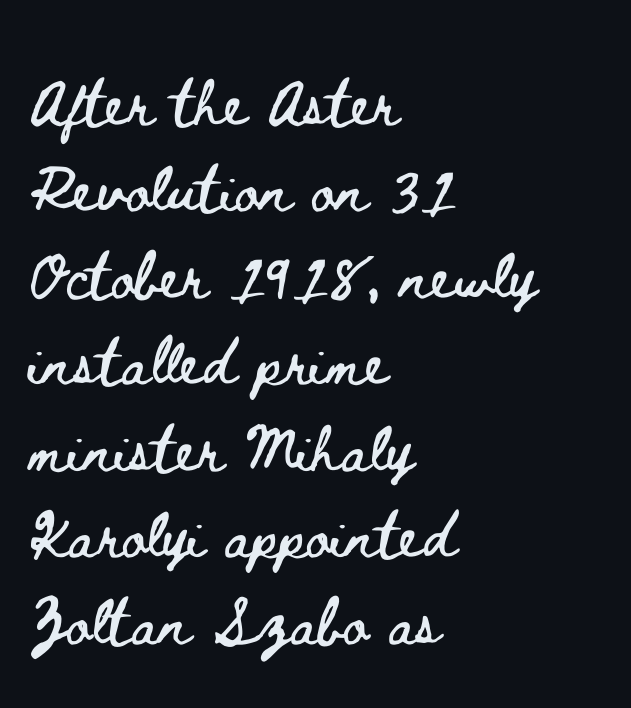
The image shows 58 px wide type; set left-aligned, normal line spacing (1.49x), normal letter spacing, not underlined; low stroke contrast and a small x-height.
